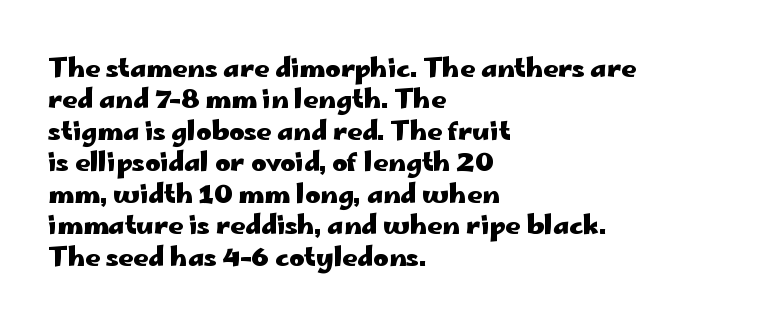
{"italic": "no", "bold": "yes", "underline": "no", "align": "left", "line_spacing_ratio": 1.21, "letter_spacing": "normal", "letter_spacing_em": 0.0, "glyph_px": 26}
